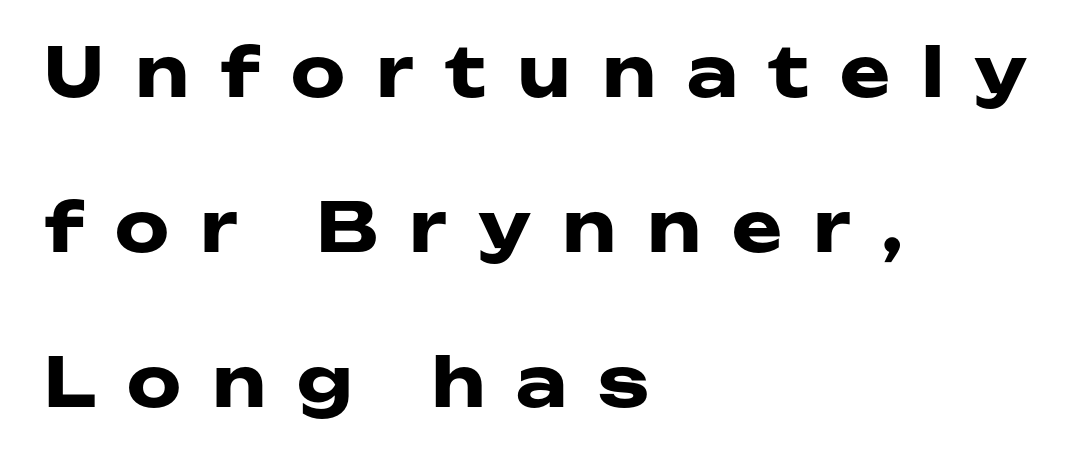
Q: Is the text bold? A: Yes.
Q: Is the text italic (slanted)? A: No, it is upright.
Q: Is the typeface a serif or a sans-serif typeface? A: Sans-serif.
Q: Is the text underlined? A: No.
Q: How is the paragraph aligned? A: Left-aligned.
Q: Is the spacing between letters normal or unusually wide? A: Unusually wide.
Q: Is the spacing between lines tight, normal or loose? A: Loose.
Q: Width (condensed, normal, or wide)? A: Wide.
Q: Stroke contrast? A: Low.
Q: x-height? A: Medium.
Q: Monospaced? A: No.
